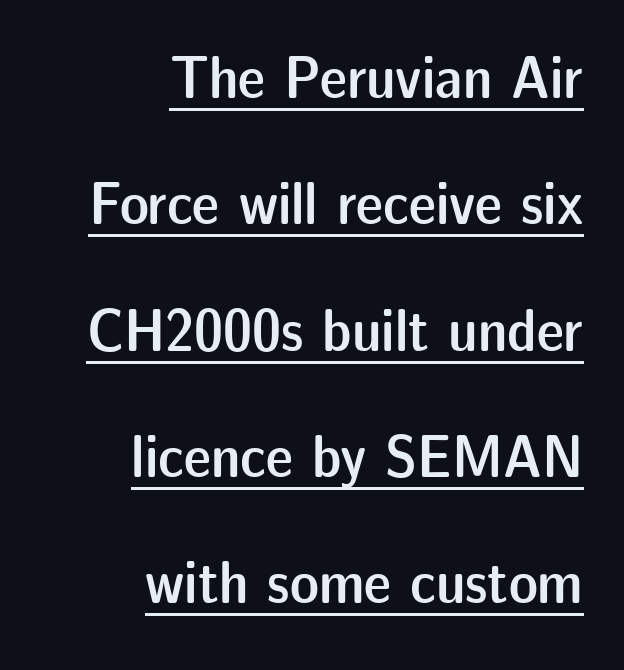
The image shows 61 px semibold sans-serif type, upright; set right-aligned, loose line spacing (2.07x), normal letter spacing, underlined; low stroke contrast and a medium x-height.
